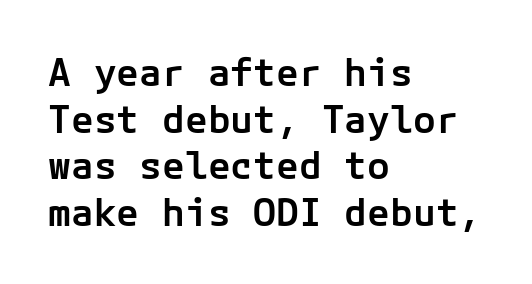
Is the letter spacing exaggerated? No — it looks like the ordinary default. As a designer I'd log this as weight 600, semibold. Font category for this specimen: sans-serif. Letters rest on an invisible, unmarked baseline. Every stem runs plumb, perpendicular to the baseline.
